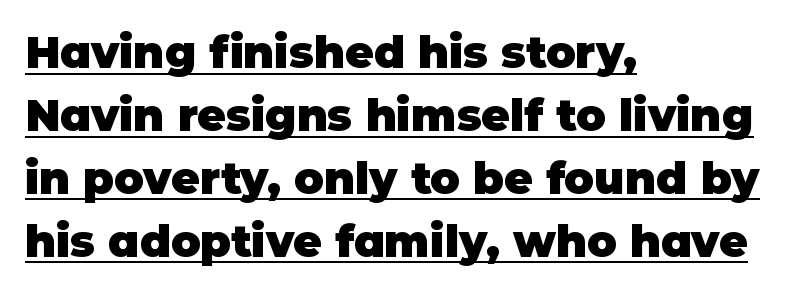
Q: Is the text bold? A: Yes.
Q: Is the text italic (slanted)? A: No, it is upright.
Q: Is the typeface a serif or a sans-serif typeface? A: Sans-serif.
Q: Is the text underlined? A: Yes.
Q: How is the paragraph aligned? A: Left-aligned.
Q: Is the spacing between letters normal or unusually wide? A: Normal.
Q: Is the spacing between lines tight, normal or loose? A: Normal.
Q: Width (condensed, normal, or wide)? A: Normal.
Q: Stroke contrast? A: Low.
Q: x-height? A: Large.
Q: Monospaced? A: No.
